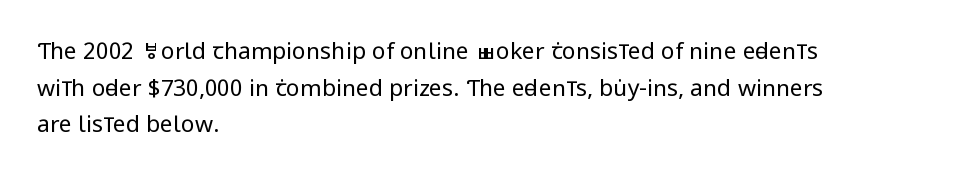
Notice how descenders clear the ascenders below comfortably — that's standard leading. Heft: none added — not bold. Posture: upright roman. The tracking reads as untouched default to a designer's eye. If you drew a ruler down the left edge, every line would touch it.
